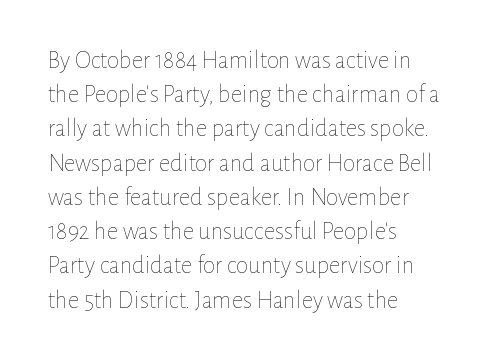
The image shows 25 px text type, upright; set left-aligned, normal line spacing (1.37x), normal letter spacing, not underlined.
